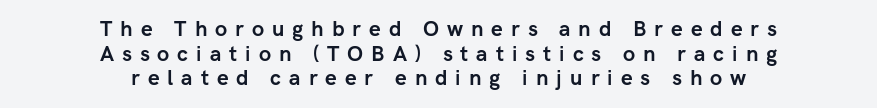
The image shows 21 px bold type, upright; set centered, line spacing 1.17x, unusually wide letter spacing (+0.38 em), not underlined.
